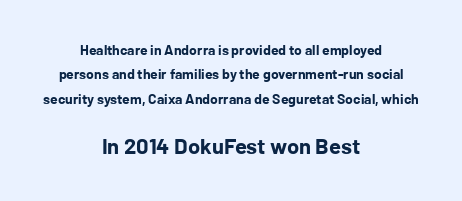
In CSS terms this would be text-align: center. In terms of weight, the rendering is a true, heavy bold. The letters stand upright; this is a roman face. Beneath every word, the page is bare.
